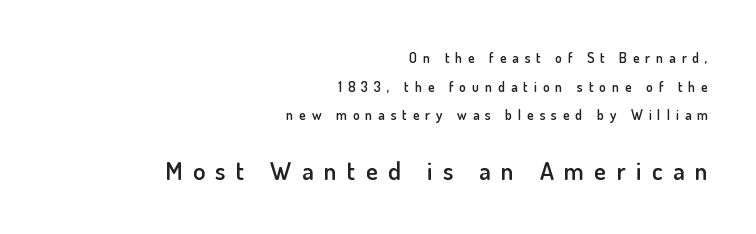
A somewhat darkened texture: the type is semibold rather than bold. The passage shown begins with its smaller block and ends with its larger one. Baseline-to-baseline distance is far greater than the letter height. The specimen omits any rule beneath the text block's lines. Loose tracking; the words dissolve into strings of separated letters.
